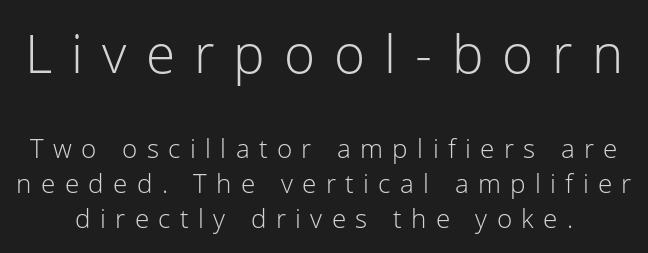
{"serif": "no", "italic": "no", "bold": "no", "weight": "light", "width": "normal", "stroke_contrast": "low", "x_height": "medium", "monospaced": "no", "underline": "no", "line_spacing": "normal", "line_spacing_ratio": 1.35, "letter_spacing": "wide", "letter_spacing_em": 0.36, "larger_block": "first", "size_ratio": 2.04, "glyph_px": 53}
